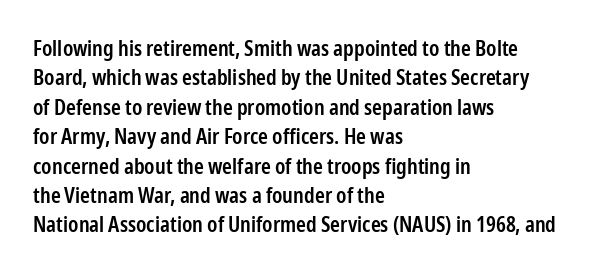
Q: Is the text bold? A: Semi-bold.
Q: Is the text italic (slanted)? A: No, it is upright.
Q: Is the text underlined? A: No.
Q: How is the paragraph aligned? A: Left-aligned.
Q: Is the spacing between letters normal or unusually wide? A: Normal.
Q: Is the spacing between lines tight, normal or loose? A: Normal.
